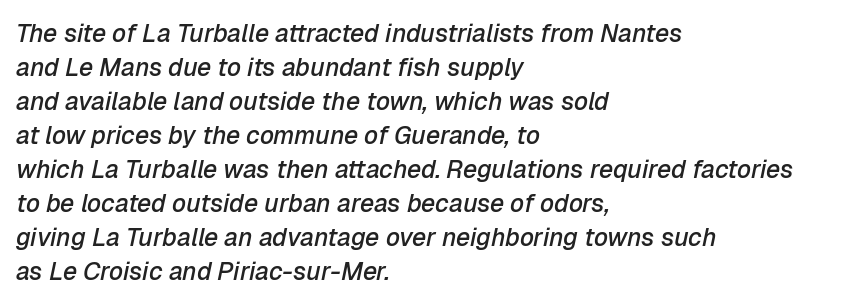
{"italic": "yes", "lean": "right", "slant_degrees": 12, "bold": "semi", "underline": "no", "align": "left", "line_spacing": "normal", "line_spacing_ratio": 1.36, "letter_spacing": "normal", "letter_spacing_em": 0.0, "glyph_px": 25}
